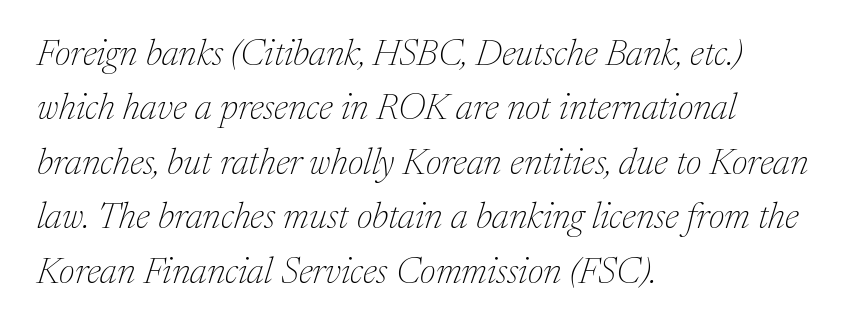
A typesetter would call this zero additional tracking. The letters are slanted; this is an italic face. Does the copy run flush right? No — it runs flush left. A typesetter would call this leading conventional body-copy spacing. No heavy texture on the line: the type isn't bold. You could not count columns in this text — the font is proportionally spaced.
